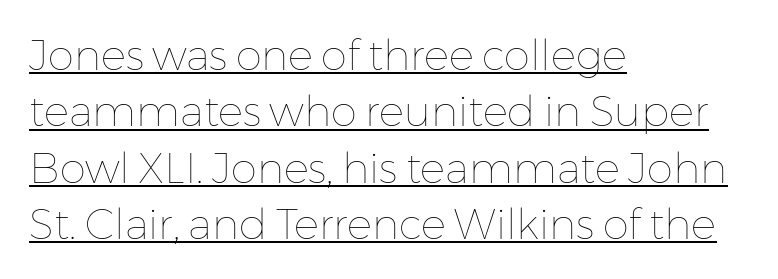
{"italic": "no", "bold": "no", "weight": "thin", "width": "normal", "stroke_contrast": "low", "x_height": "medium", "monospaced": "no", "underline": "yes", "align": "left", "line_spacing": "normal", "line_spacing_ratio": 1.34, "letter_spacing": "normal", "letter_spacing_em": 0.0, "glyph_px": 42}
